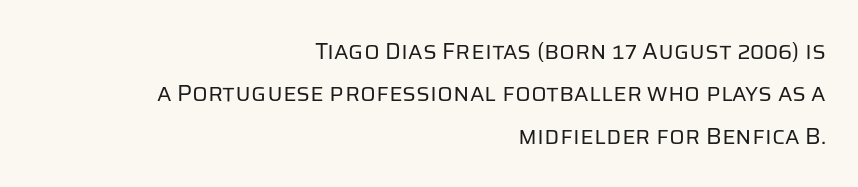
Q: Is the text bold? A: No.
Q: Is the text italic (slanted)? A: No, it is upright.
Q: Is the text underlined? A: No.
Q: How is the paragraph aligned? A: Right-aligned.
Q: Is the spacing between letters normal or unusually wide? A: Normal.
